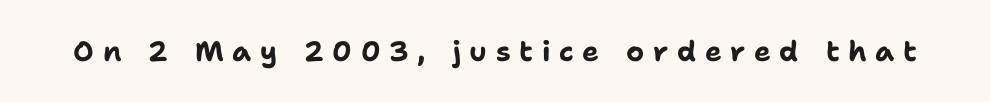
The image shows 28 px bold sans-serif type, upright; set unusually wide letter spacing (+0.31 em), not underlined; low stroke contrast and a medium x-height.
